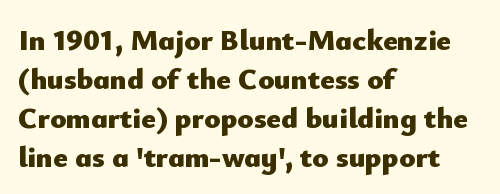
The image shows 30 px heavy sans-serif type, upright; set left-aligned, normal line spacing (1.3x), normal letter spacing, not underlined; low stroke contrast and a small x-height.
